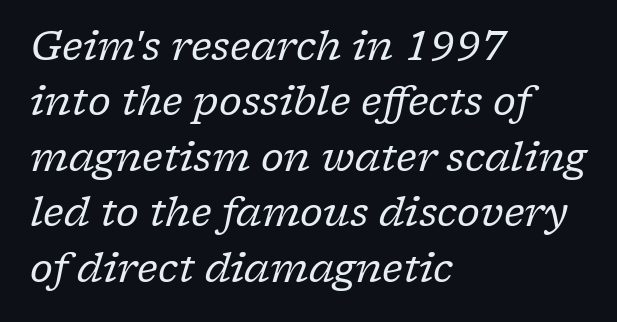
The image shows 39 px regular-weight serif type, italic (leaning right); set left-aligned, normal line spacing (1.42x), normal letter spacing, not underlined; low stroke contrast and a medium x-height.
